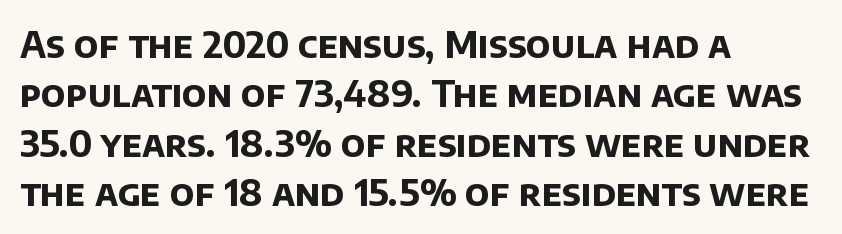
Q: Is the text bold? A: Yes.
Q: Is the typeface a serif or a sans-serif typeface? A: Sans-serif.
Q: Is the text underlined? A: No.
Q: How is the paragraph aligned? A: Left-aligned.
Q: Is the spacing between letters normal or unusually wide? A: Normal.
Q: Is the spacing between lines tight, normal or loose? A: Normal.
Q: Width (condensed, normal, or wide)? A: Normal.
Q: Stroke contrast? A: Low.
Q: x-height? A: Large.
Q: Monospaced? A: No.
